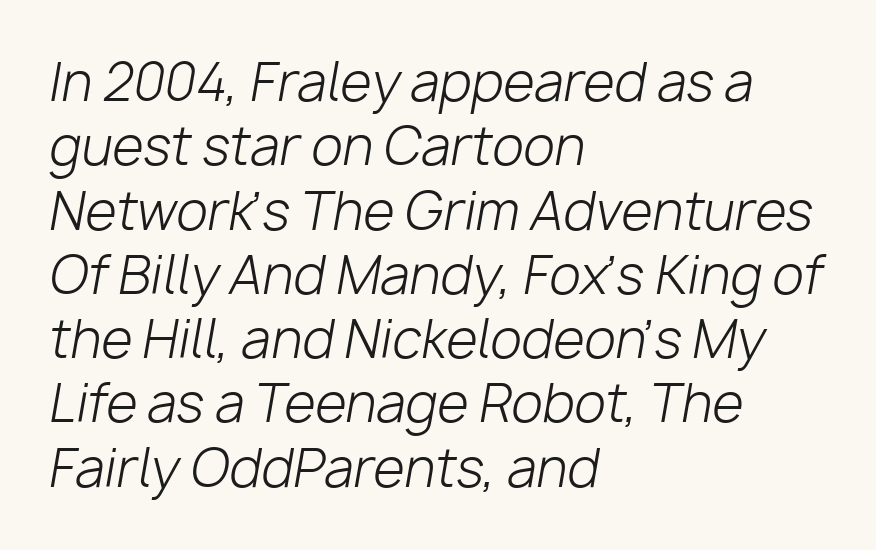
Q: Is the text bold? A: No.
Q: Is the text italic (slanted)? A: Yes, it leans right by about 10 degrees.
Q: Is the text underlined? A: No.
Q: How is the paragraph aligned? A: Left-aligned.
Q: Is the spacing between letters normal or unusually wide? A: Normal.
Q: Is the spacing between lines tight, normal or loose? A: Normal.
Q: Width (condensed, normal, or wide)? A: Normal.
Q: Stroke contrast? A: Low.
Q: x-height? A: Medium.
Q: Monospaced? A: No.
